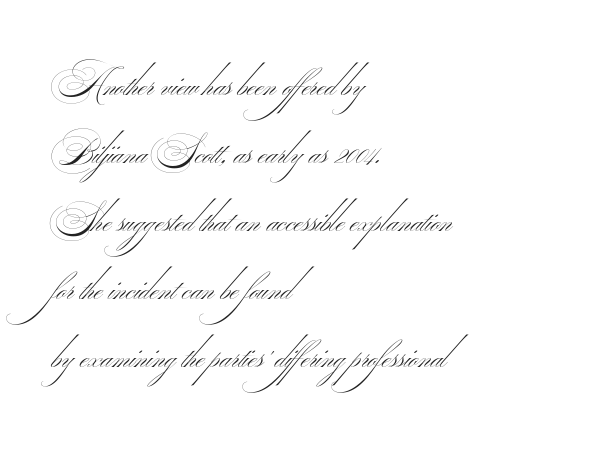
The zone under the glyphs is completely vacant. Character widths vary here, with narrow letters taking less room than wide ones. In terms of letterform style, serifs are entirely absent. Honestly, the letter spacing is just normal — you wouldn't notice it. Which margin do the lines hug? The left one — the right edge is uneven.
